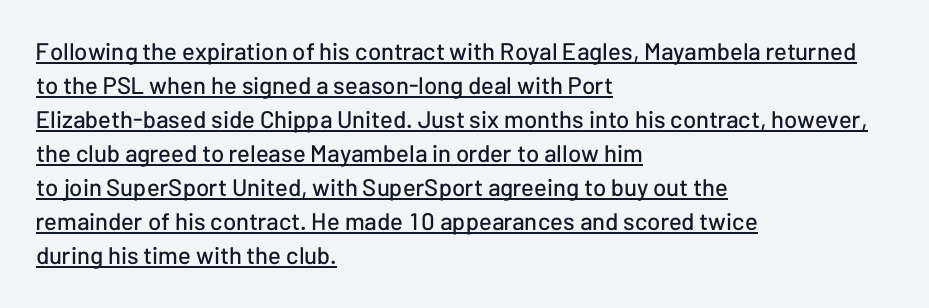
{"italic": "no", "underline": "yes", "align": "left", "line_spacing": "normal", "line_spacing_ratio": 1.42, "letter_spacing": "normal", "letter_spacing_em": 0.0, "glyph_px": 24}
